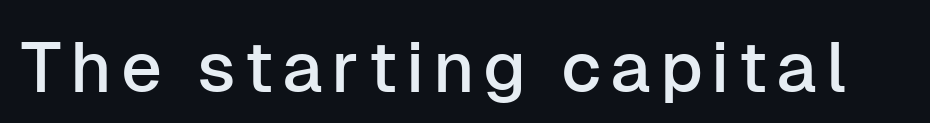
Q: Is the text italic (slanted)? A: No, it is upright.
Q: Is the typeface a serif or a sans-serif typeface? A: Sans-serif.
Q: Is the text underlined? A: No.
Q: Width (condensed, normal, or wide)? A: Normal.
Q: Stroke contrast? A: Low.
Q: x-height? A: Medium.
Q: Monospaced? A: No.
